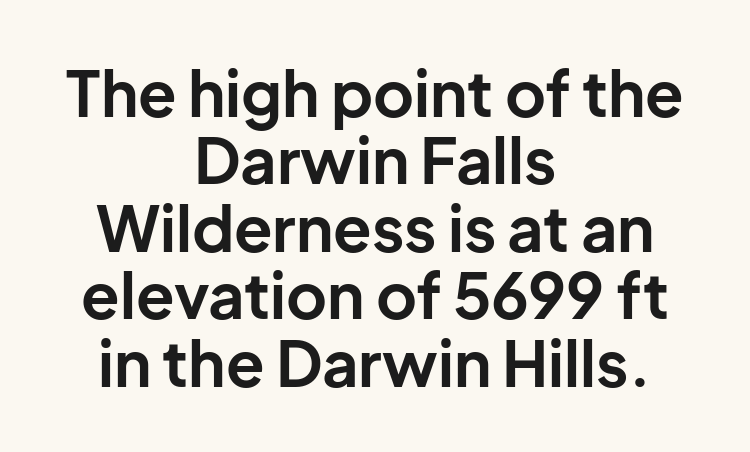
{"serif": "no", "italic": "no", "bold": "yes", "weight": "bold", "width": "normal", "stroke_contrast": "low", "x_height": "medium", "monospaced": "no", "underline": "no", "align": "center", "line_spacing": "tight", "line_spacing_ratio": 1.07, "letter_spacing": "normal", "letter_spacing_em": 0.0, "glyph_px": 63}
